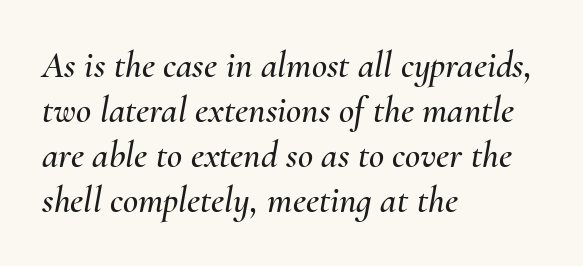
Looks like regular typesetting: each glyph gets only the width it needs. In terms of letterspacing, this is plain default setting. The passage is arranged the way most books set body copy — flush left. In terms of posture, this sample is oblique.
